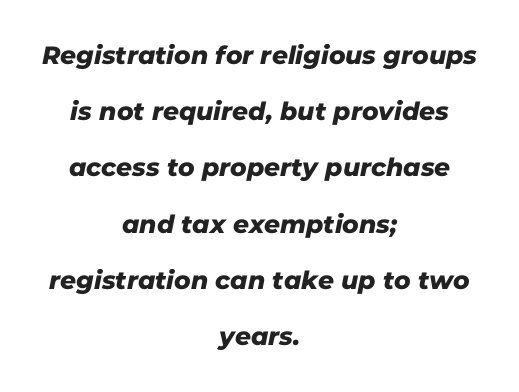
Q: Is the text underlined? A: No.
Q: How is the paragraph aligned? A: Centered.
Q: Is the spacing between letters normal or unusually wide? A: Normal.
Q: Is the spacing between lines tight, normal or loose? A: Loose.
